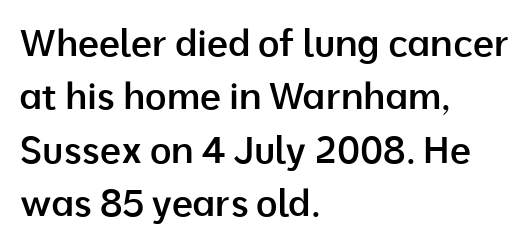
The image shows 37 px semibold sans-serif type, upright; set left-aligned, normal line spacing (1.44x), normal letter spacing, not underlined; low stroke contrast and a medium x-height.
